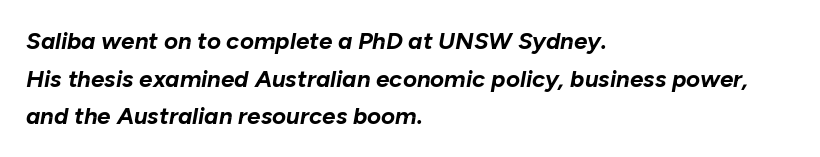
The image shows 24 px bold type, italic (leaning right); set left-aligned, normal line spacing (1.57x), normal letter spacing, not underlined.
